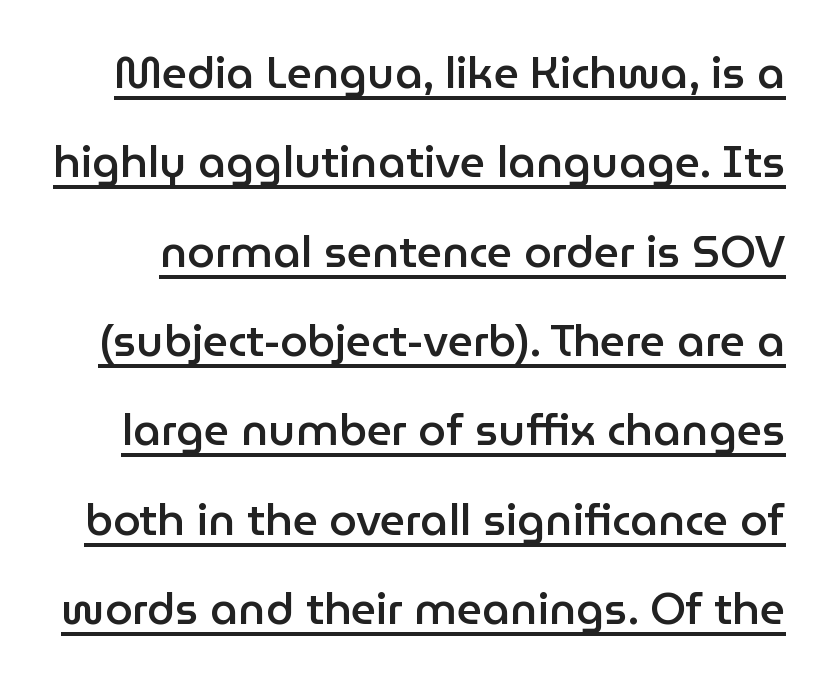
The image shows 44 px semibold sans-serif type, upright; set loose line spacing (2.03x), normal letter spacing, underlined; low stroke contrast and a medium x-height.
